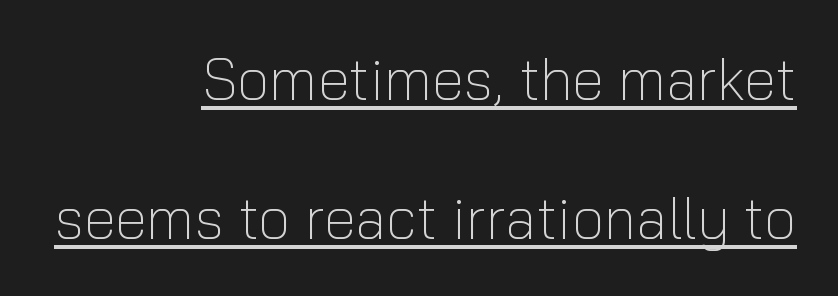
The image shows 58 px light sans-serif type, upright; set right-aligned, loose line spacing (2.39x), normal letter spacing, underlined; low stroke contrast and a medium x-height.
